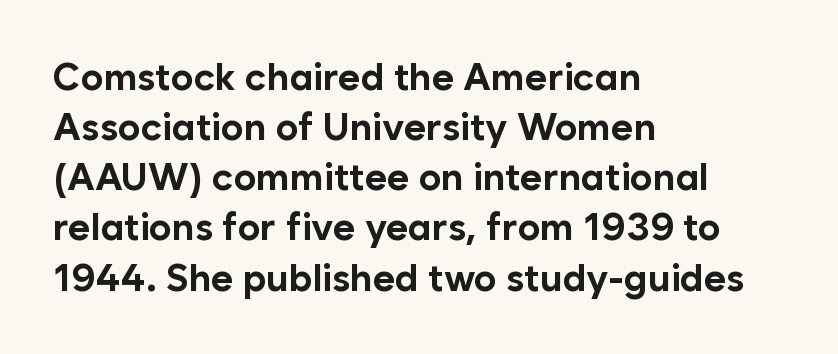
The image shows 38 px bold sans-serif type, upright; set left-aligned, normal line spacing (1.32x), normal letter spacing, not underlined; low stroke contrast and a medium x-height.
